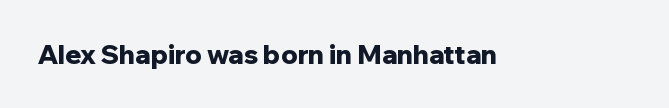
Q: Is the text bold? A: Yes.
Q: Is the text italic (slanted)? A: No, it is upright.
Q: Is the text underlined? A: No.
Q: Is the spacing between letters normal or unusually wide? A: Normal.
